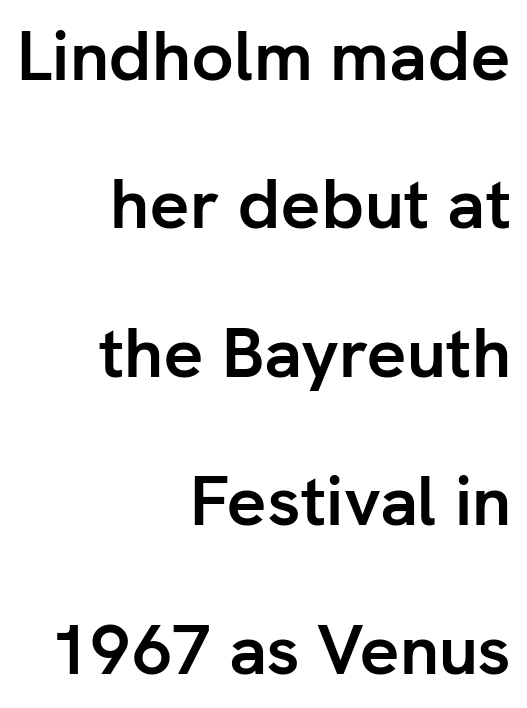
The image shows 70 px semibold sans-serif type, upright; set right-aligned, loose line spacing (2.12x), normal letter spacing, not underlined; low stroke contrast and a medium x-height.
